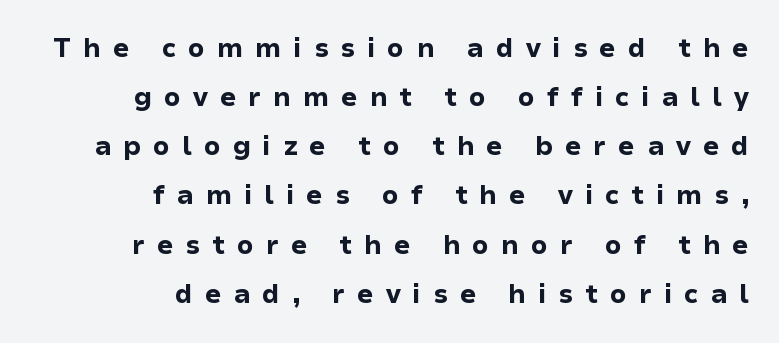
Q: Is the text bold? A: Yes.
Q: Is the text italic (slanted)? A: No, it is upright.
Q: Is the text underlined? A: No.
Q: How is the paragraph aligned? A: Right-aligned.
Q: Is the spacing between letters normal or unusually wide? A: Unusually wide.
